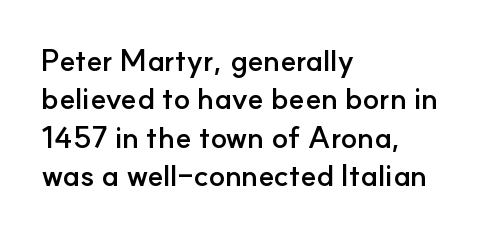
{"serif": "no", "italic": "no", "bold": "yes", "weight": "semibold", "width": "normal", "stroke_contrast": "low", "x_height": "small", "monospaced": "no", "underline": "no", "align": "left", "line_spacing": "normal", "line_spacing_ratio": 1.28, "letter_spacing": "normal", "letter_spacing_em": 0.0, "glyph_px": 30}
